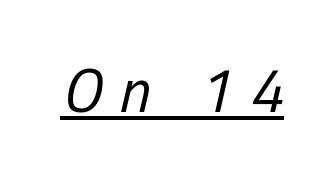
A rule runs beneath these lines of type. Glyph-to-glyph distance is far greater than everyday printed text. The rendering uses natural spacing where letterforms have individual widths. There's an unmistakable incline to the writing here. Weight: regular or lighter.
